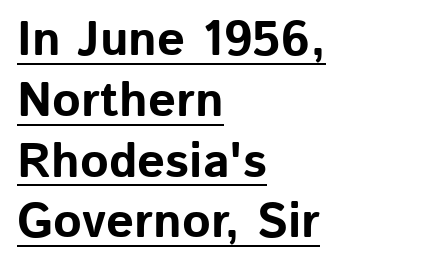
The image shows 49 px bold sans-serif type, upright; set left-aligned, line spacing 1.24x, normal letter spacing, underlined; low stroke contrast and a medium x-height.
